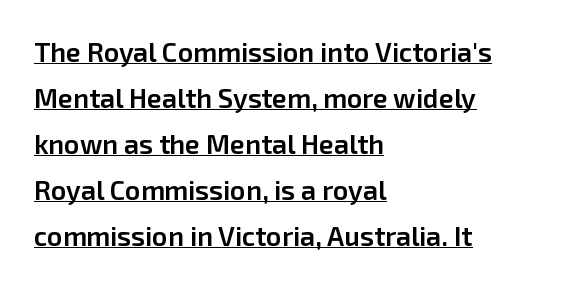
{"italic": "no", "bold": "semi", "underline": "yes", "align": "left", "line_spacing": "normal", "line_spacing_ratio": 1.7, "letter_spacing": "normal", "letter_spacing_em": 0.0, "glyph_px": 27}
